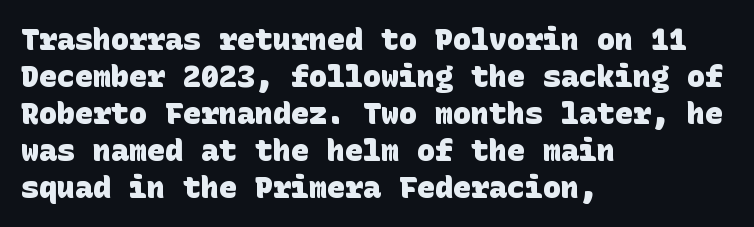
The paragraph has a hard left edge and a soft right edge. Classification — sans serif. Tracking here is standard; glyphs follow each other at the usual distance. Students, this is bold: see how much ink each stroke carries. The space directly below the letters is spotless.
